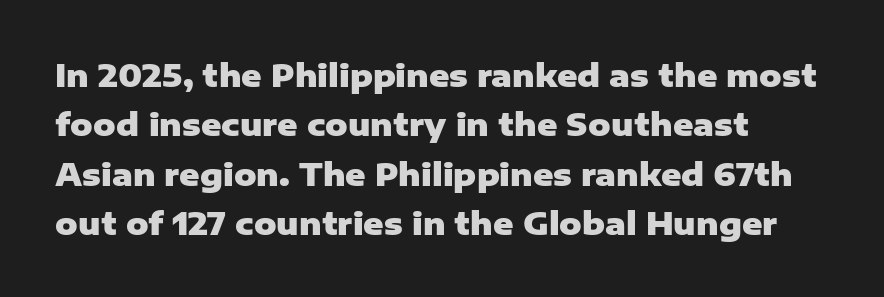
The image shows 31 px heavy sans-serif type, upright; set left-aligned, normal line spacing (1.59x), normal letter spacing, not underlined; low stroke contrast and a medium x-height.
